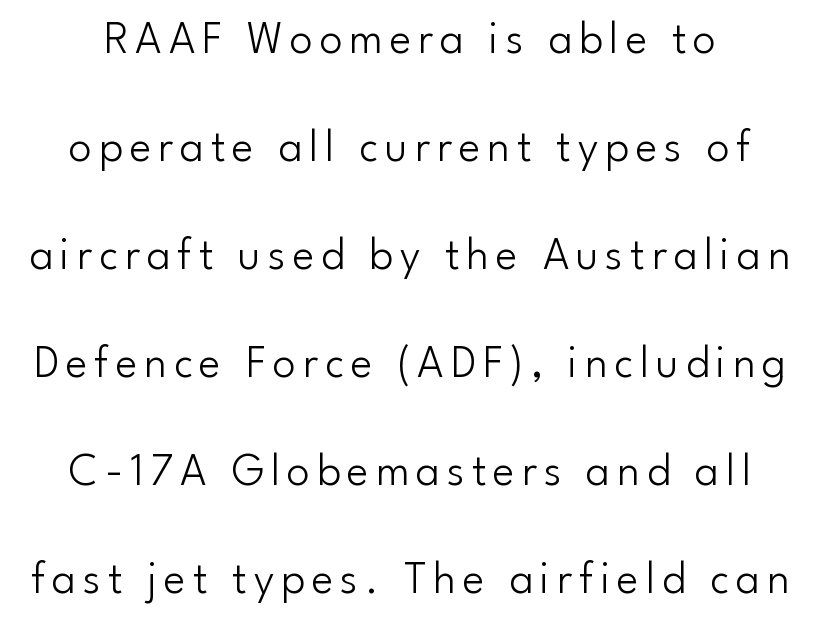
In terms of letterform style, serifs are entirely absent. Is the stroke heavy? The answer is a plain regular-or-lighter. Horizontal bands of white between lines are thick stripes. Ascenders rise straight up at ninety degrees. Do the characters align in a grid? No, the font is proportional. Descenders are the only things crossing below the line.
